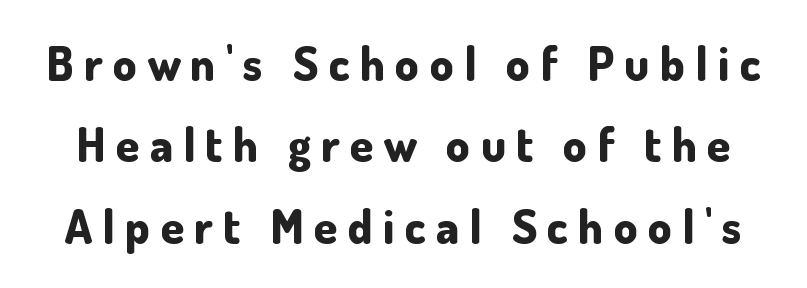
{"serif": "no", "italic": "no", "bold": "yes", "weight": "bold", "width": "normal", "stroke_contrast": "low", "x_height": "small", "monospaced": "no", "underline": "no", "line_spacing_ratio": 1.73, "letter_spacing": "wide", "letter_spacing_em": 0.22, "glyph_px": 47}
